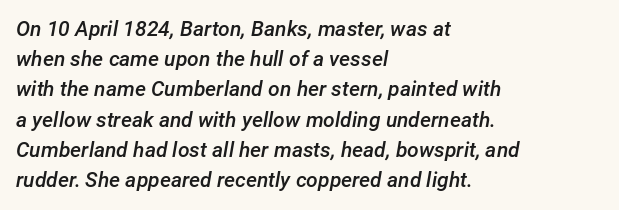
{"italic": "yes", "lean": "right", "slant_degrees": 12, "bold": "semi", "underline": "no", "align": "left", "line_spacing": "normal", "line_spacing_ratio": 1.44, "letter_spacing": "normal", "letter_spacing_em": 0.0, "glyph_px": 21}
